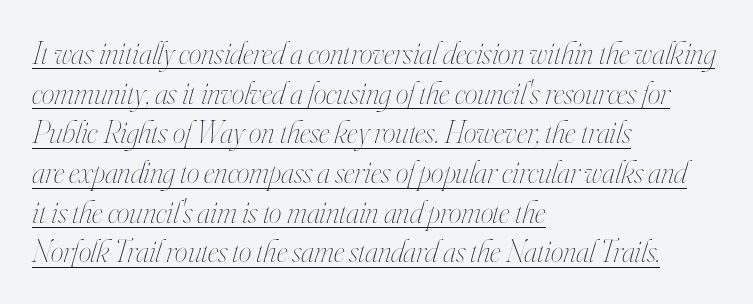
Q: Is the text bold? A: No.
Q: Is the text italic (slanted)? A: Yes, it leans right by about 16 degrees.
Q: Is the text underlined? A: Yes.
Q: How is the paragraph aligned? A: Left-aligned.
Q: Is the spacing between letters normal or unusually wide? A: Normal.
Q: Width (condensed, normal, or wide)? A: Condensed.
Q: Stroke contrast? A: High.
Q: x-height? A: Small.
Q: Monospaced? A: No.
